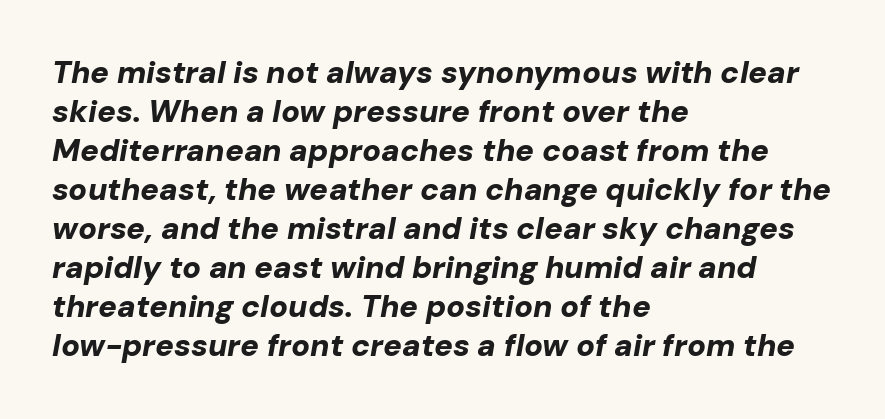
If you drew a ruler down the left edge, every line would touch it. Students, observe: this is what conventionally led text looks like. Every character sits at an angle, as italics do. How heavy is the stroke? Heavy — this is a bold.
